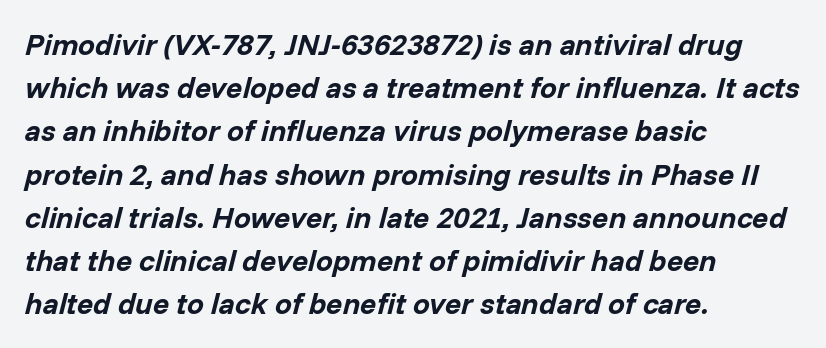
The image shows 30 px bold type, italic (leaning right); set left-aligned, normal line spacing (1.44x), normal letter spacing, not underlined; low stroke contrast and a medium x-height.
